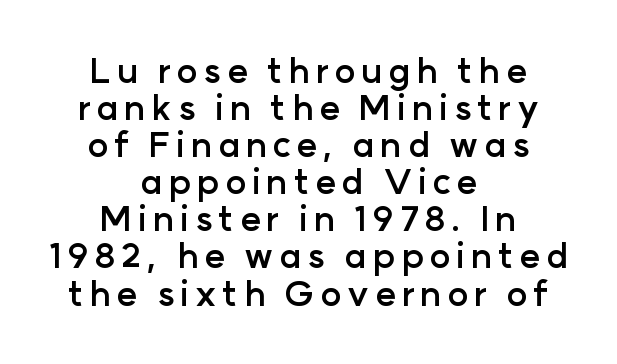
This is sans-serif lettering, the kind often seen on screens and signage. Here the designer chose a conventional face with non-uniform glyph widths. The lines are packed closely together with very little leading. Plenty of ink on the page — the face is bold. Does the lettering tilt? It doesn't — this is upright. Each line is balanced around a shared central axis.
